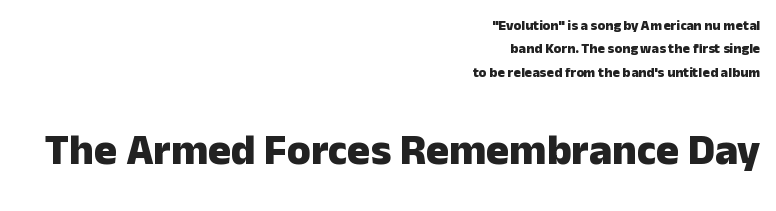
Unmarked baselines from the first word to the last. Nothing unusual about the tracking: characters are spaced as the font intends. Font category for this specimen: sans-serif. Does the lettering tilt? It doesn't — this is upright. Thick stems and heavy bowls — unmistakably bold. Bigger letters appear in the bottom chunk; the top chunk is reduced.
